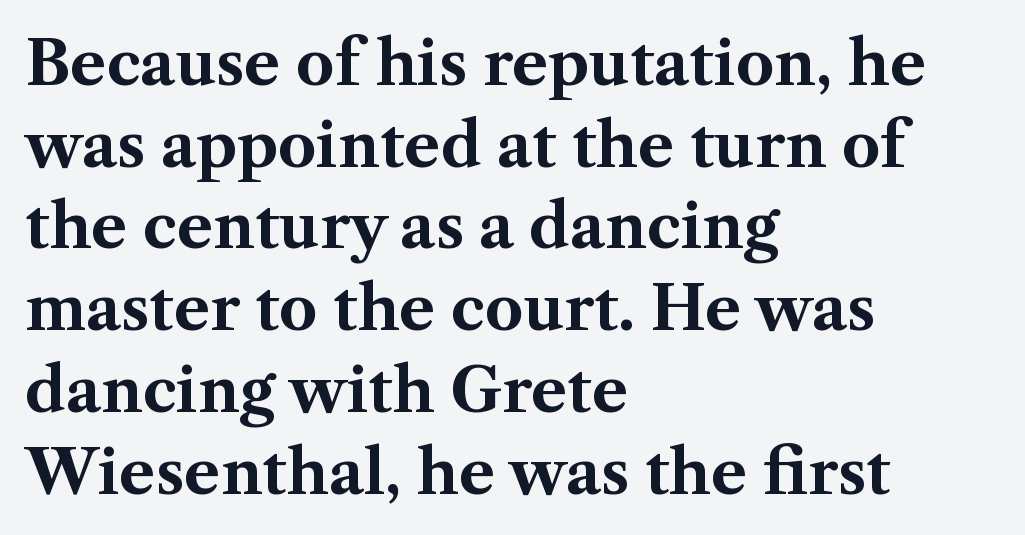
{"serif": "yes", "italic": "no", "bold": "yes", "weight": "bold", "width": "normal", "stroke_contrast": "medium", "x_height": "medium", "monospaced": "no", "underline": "no", "align": "left", "line_spacing": "normal", "line_spacing_ratio": 1.34, "letter_spacing": "normal", "letter_spacing_em": 0.0, "glyph_px": 61}
